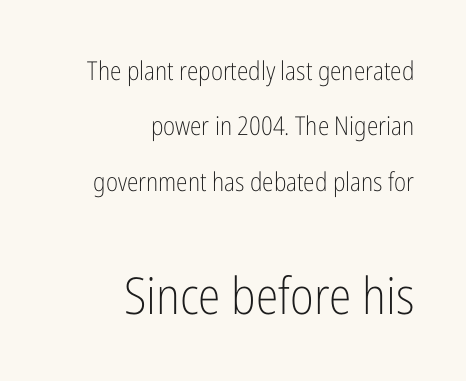
This sample trades compactness for vertical openness between lines. Lines of text with bare space underneath. Notice how the passage keeps a crisp vertical edge on the right only. The horizontal fit of the characters is conventional and even.
